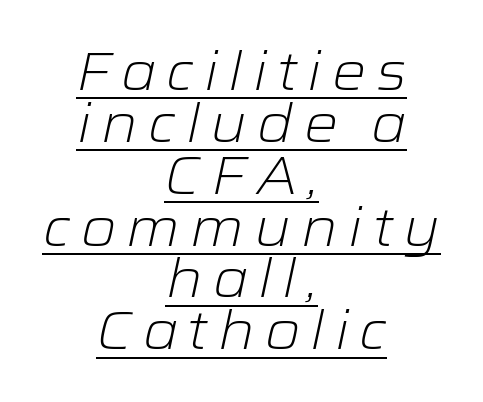
Q: Is the text bold? A: No.
Q: Is the text italic (slanted)? A: Yes, it leans right by about 12 degrees.
Q: Is the text underlined? A: Yes.
Q: How is the paragraph aligned? A: Centered.
Q: Is the spacing between lines tight, normal or loose? A: Tight.
Q: Width (condensed, normal, or wide)? A: Wide.
Q: Stroke contrast? A: Low.
Q: x-height? A: Medium.
Q: Monospaced? A: No.
